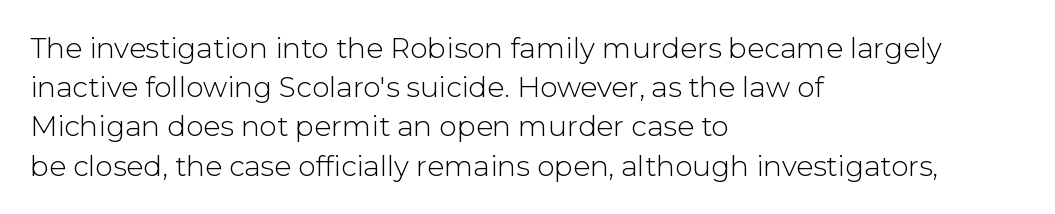
The characters display no serif detailing; their extremities are plain. Quick note: underline off. No italicization has been applied; the sample stays upright. The block of text has a typical density, with ordinary space between rows. The characters are drawn with everyday or finer stroke widths. Nobody touched the tracking dial on this one.
